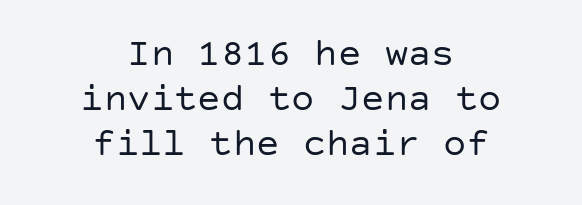
Q: Is the text bold? A: No.
Q: Is the text italic (slanted)? A: No, it is upright.
Q: Is the typeface a serif or a sans-serif typeface? A: Sans-serif.
Q: Is the text underlined? A: No.
Q: How is the paragraph aligned? A: Centered.
Q: Is the spacing between letters normal or unusually wide? A: Normal.
Q: Is the spacing between lines tight, normal or loose? A: Tight.
Q: Width (condensed, normal, or wide)? A: Normal.
Q: Stroke contrast? A: Low.
Q: x-height? A: Large.
